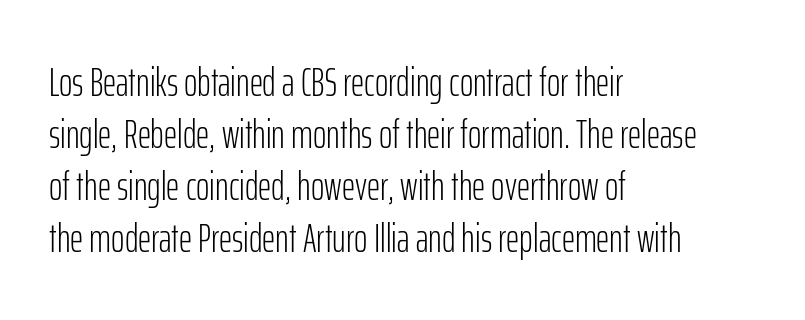
Think of a printed novel: that variable character pitch is what you see here. Normally led — the rows are evenly, conventionally spaced. Stroke terminals: plain, sans-serif. Upright lettering throughout. Letters rest on an invisible, unmarked baseline.
